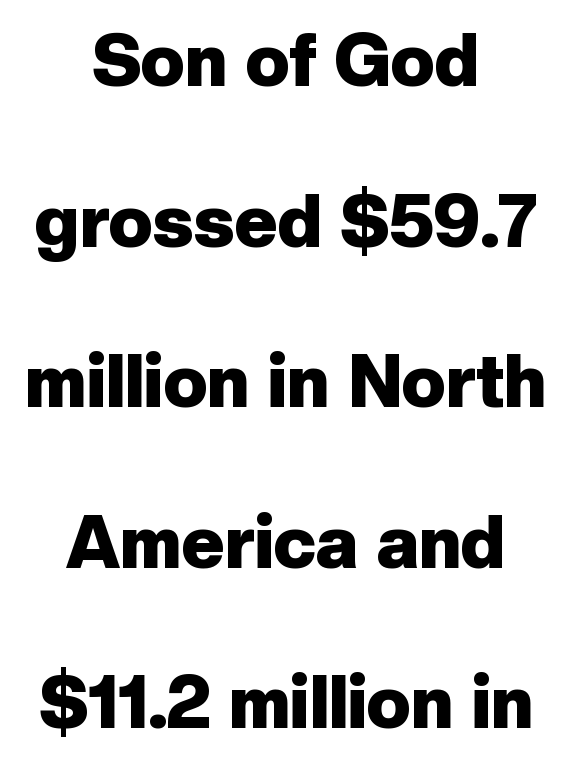
Q: Is the text bold? A: Yes.
Q: Is the text italic (slanted)? A: No, it is upright.
Q: Is the typeface a serif or a sans-serif typeface? A: Sans-serif.
Q: Is the text underlined? A: No.
Q: How is the paragraph aligned? A: Centered.
Q: Is the spacing between letters normal or unusually wide? A: Normal.
Q: Is the spacing between lines tight, normal or loose? A: Loose.
Q: Width (condensed, normal, or wide)? A: Normal.
Q: Stroke contrast? A: Low.
Q: x-height? A: Medium.
Q: Monospaced? A: No.
